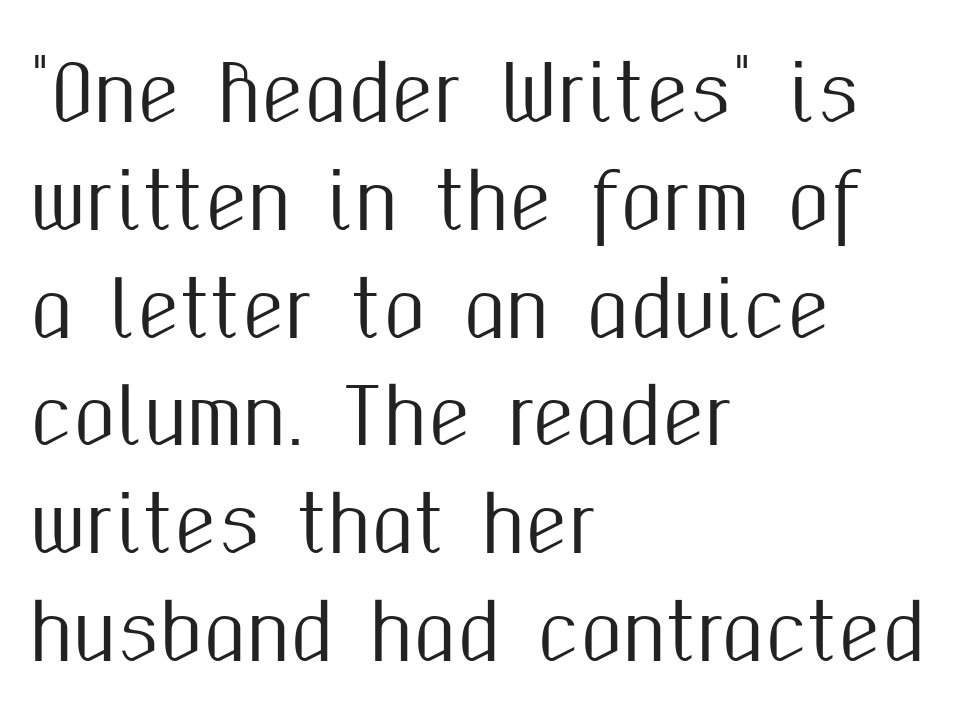
{"serif": "no", "italic": "no", "width": "condensed", "stroke_contrast": "medium", "x_height": "medium", "monospaced": "no", "underline": "no", "align": "left", "line_spacing": "normal", "line_spacing_ratio": 1.4, "letter_spacing": "normal", "letter_spacing_em": 0.0, "glyph_px": 77}
